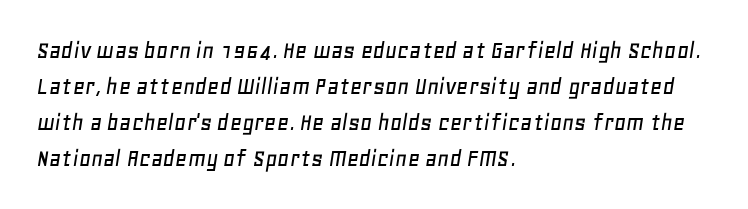
Q: Is the text italic (slanted)? A: Yes, it leans right by about 11 degrees.
Q: Is the text underlined? A: No.
Q: How is the paragraph aligned? A: Left-aligned.
Q: Is the spacing between letters normal or unusually wide? A: Normal.
Q: Is the spacing between lines tight, normal or loose? A: Normal.
